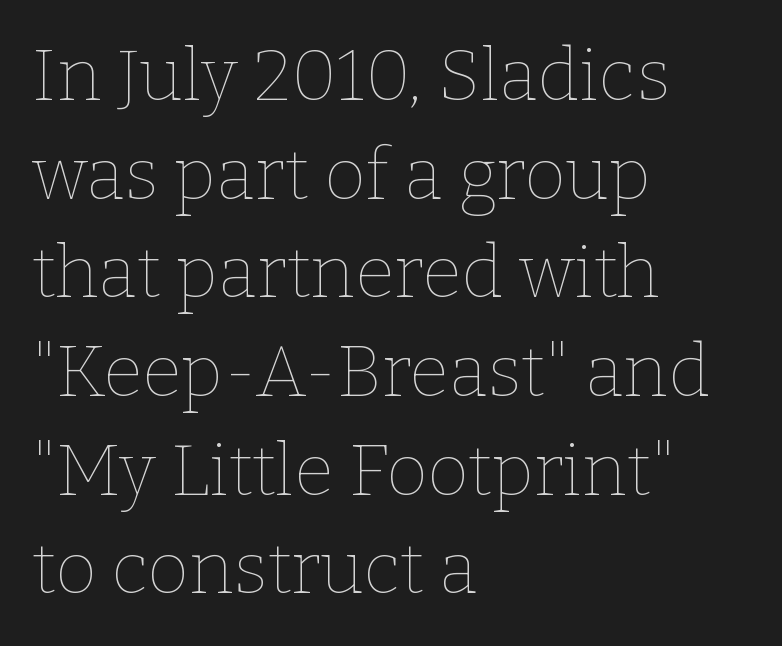
The image shows 72 px thin type, upright; set left-aligned, normal line spacing (1.37x), normal letter spacing, not underlined; low stroke contrast and a medium x-height.
